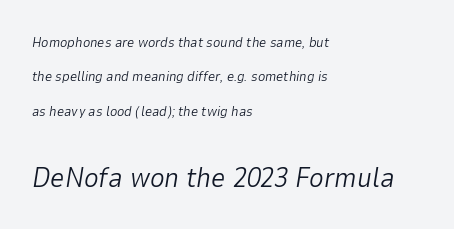
Unmarked baselines from the first word to the last. Is this a fixed-width face? No — the glyphs have proportional, varying widths. Is the type slanted? Yes — the strokes lean at a clear angle. Size hierarchy here favors the trailing block over the leading one. In terms of letterspacing, this is plain default setting.
